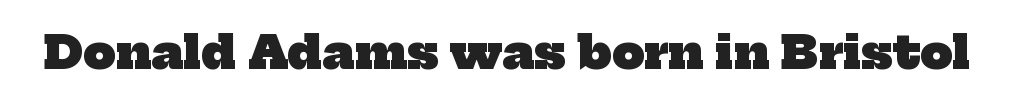
{"serif": "yes", "bold": "yes", "weight": "heavy", "width": "normal", "stroke_contrast": "low", "x_height": "medium", "monospaced": "no", "underline": "no", "letter_spacing": "normal", "letter_spacing_em": 0.0, "glyph_px": 46}
